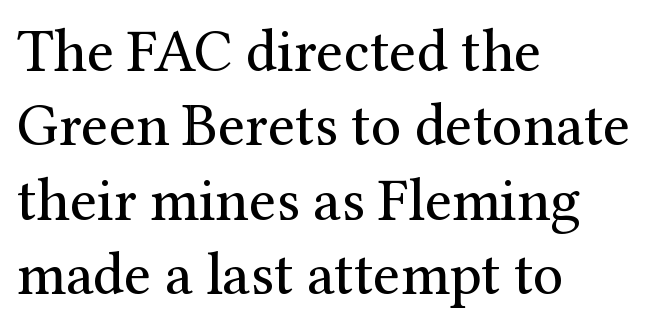
The image shows 60 px regular-weight serif type, upright; set left-aligned, line spacing 1.24x, normal letter spacing, not underlined; medium stroke contrast and a medium x-height.
